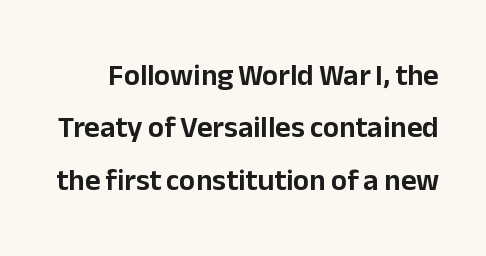
{"serif": "no", "italic": "no", "width": "normal", "stroke_contrast": "low", "x_height": "medium", "monospaced": "no", "underline": "no", "line_spacing_ratio": 1.75, "letter_spacing": "normal", "letter_spacing_em": 0.0, "glyph_px": 30}
